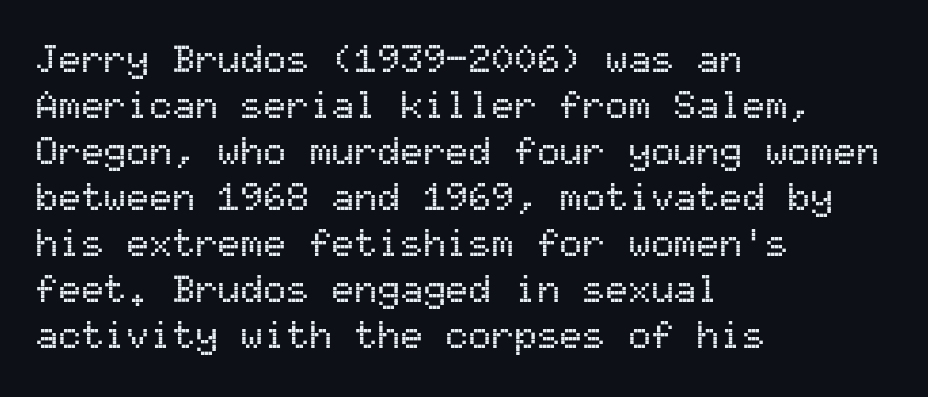
Descenders are the only things crossing below the line. The setting favours the left margin, as ordinary paragraphs usually do. Fixed-width glyphs throughout — classic coding-font behaviour. To sum up the face: it is a sans, with no serifs. There is no visible air inserted between adjacent glyphs. It's the straight-up-and-down kind of type.
